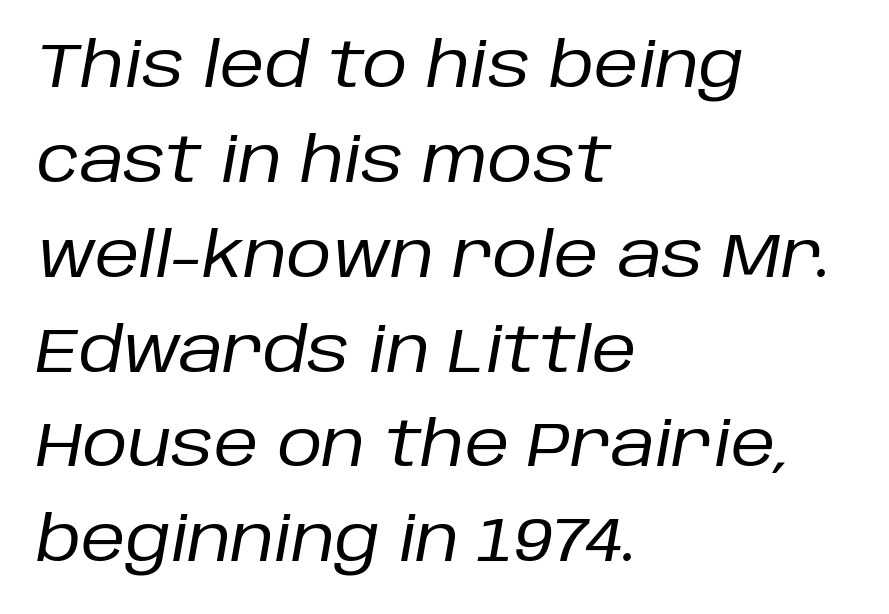
The image shows 62 px regular-weight type, italic (leaning right); set left-aligned, normal line spacing (1.53x), normal letter spacing, not underlined; low stroke contrast and a large x-height.
